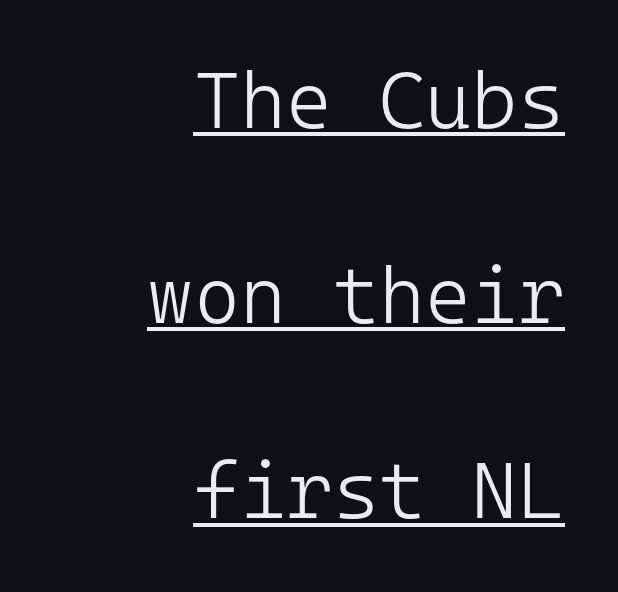
Q: Is the text bold? A: No.
Q: Is the text italic (slanted)? A: No, it is upright.
Q: Is the typeface a serif or a sans-serif typeface? A: Sans-serif.
Q: Is the text underlined? A: Yes.
Q: How is the paragraph aligned? A: Right-aligned.
Q: Is the spacing between letters normal or unusually wide? A: Normal.
Q: Is the spacing between lines tight, normal or loose? A: Loose.
Q: Width (condensed, normal, or wide)? A: Normal.
Q: Stroke contrast? A: Low.
Q: x-height? A: Medium.
Q: Monospaced? A: Yes.
